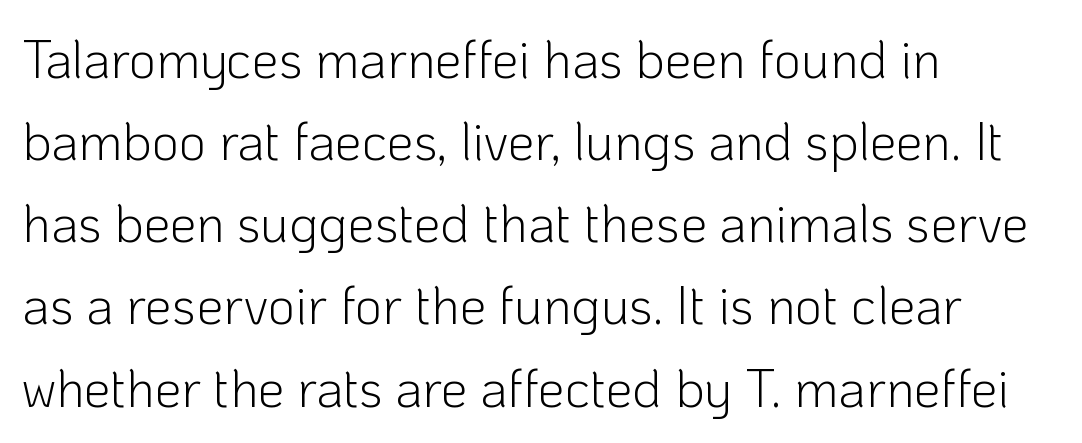
In terms of letterspacing, this is plain default setting. How would I describe the line gaps? Plain and ordinary. Posture: straight, roman, zero tilt. The area under the type is left untouched. Grotesque or geometric, the face here clearly has no serifs.
